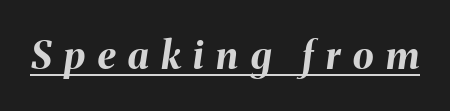
The image shows 38 px bold type, italic (leaning right); set unusually wide letter spacing (+0.33 em), underlined; medium stroke contrast and a medium x-height.
